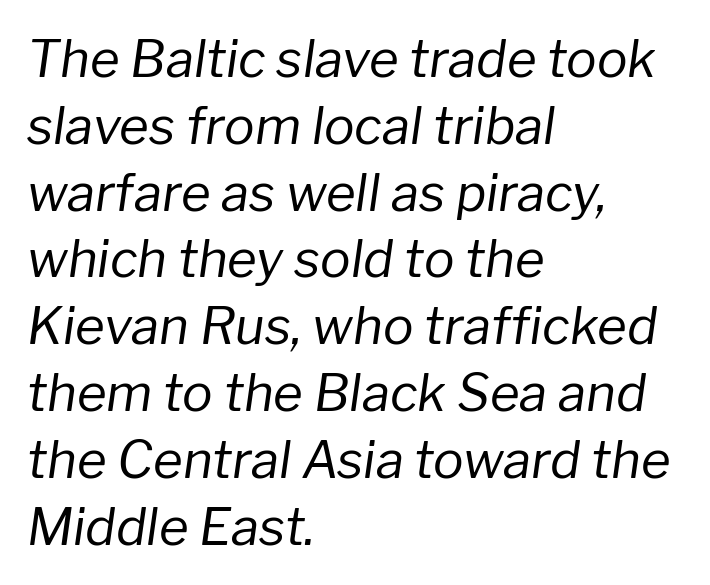
Q: Is the text bold? A: No.
Q: Is the text italic (slanted)? A: Yes, it leans right by about 8 degrees.
Q: Is the text underlined? A: No.
Q: How is the paragraph aligned? A: Left-aligned.
Q: Is the spacing between letters normal or unusually wide? A: Normal.
Q: Is the spacing between lines tight, normal or loose? A: Normal.
Q: Width (condensed, normal, or wide)? A: Normal.
Q: Stroke contrast? A: Low.
Q: x-height? A: Medium.
Q: Monospaced? A: No.
